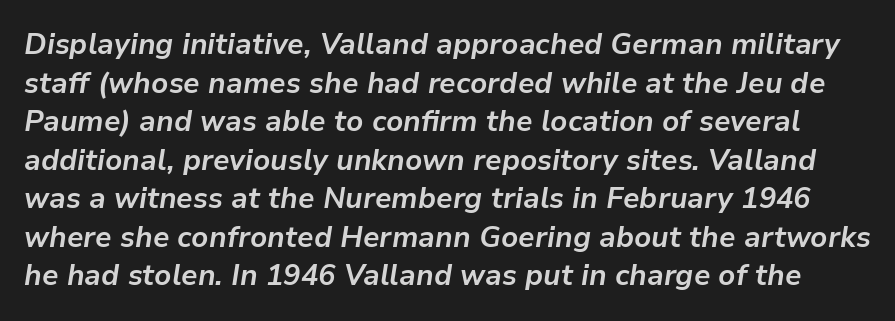
The image shows 29 px bold type, italic (leaning right); set normal line spacing (1.33x), normal letter spacing, not underlined; low stroke contrast and a medium x-height.
